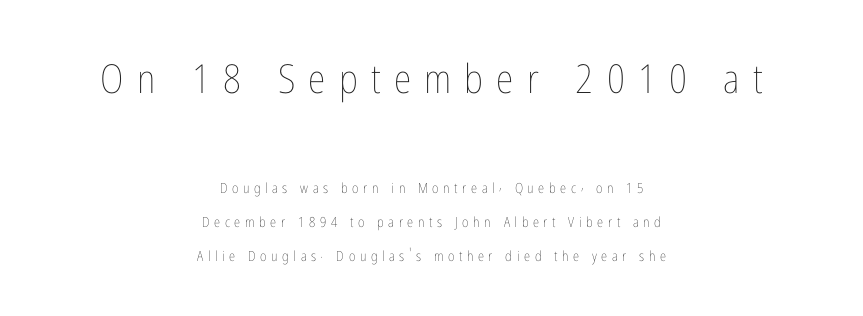
Whoever set this made the first block the dominant, larger element. Is this a fixed-width face? No — the glyphs have proportional, varying widths. Notice how the stems are strictly vertical — no italics here. The letters are spread apart with noticeably loose tracking. Horizontal bands of white between lines are thick stripes.
